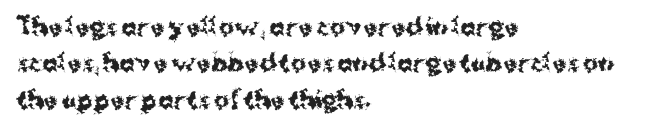
{"italic": "no", "bold": "yes", "underline": "no", "align": "left", "line_spacing": "normal", "line_spacing_ratio": 1.58, "letter_spacing": "normal", "letter_spacing_em": 0.0, "glyph_px": 23}
